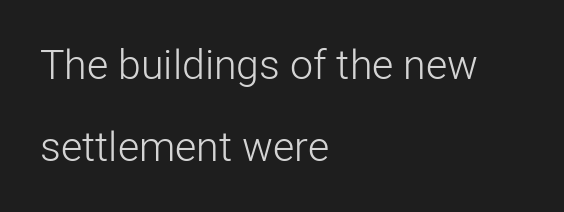
{"serif": "no", "italic": "no", "bold": "no", "weight": "light", "width": "normal", "stroke_contrast": "low", "x_height": "medium", "monospaced": "no", "underline": "no", "align": "left", "line_spacing": "loose", "line_spacing_ratio": 1.99, "letter_spacing": "normal", "letter_spacing_em": 0.0, "glyph_px": 41}
